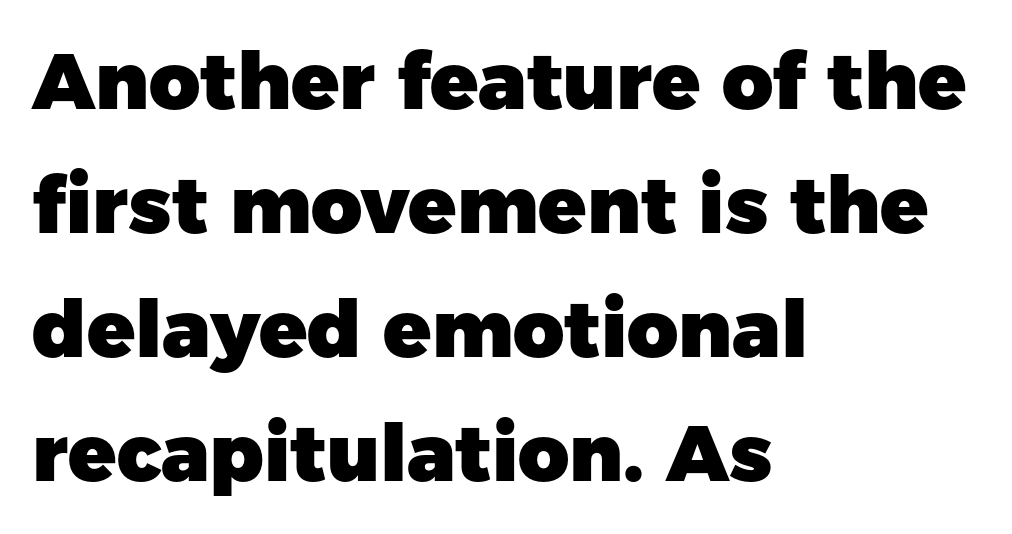
Is the letter spacing exaggerated? No — it looks like the ordinary default. The lines sit at an ordinary, default distance from one another. The ragged edge is on the right, which tells us the setting is flush left. Think of a printed novel: that variable character pitch is what you see here.
